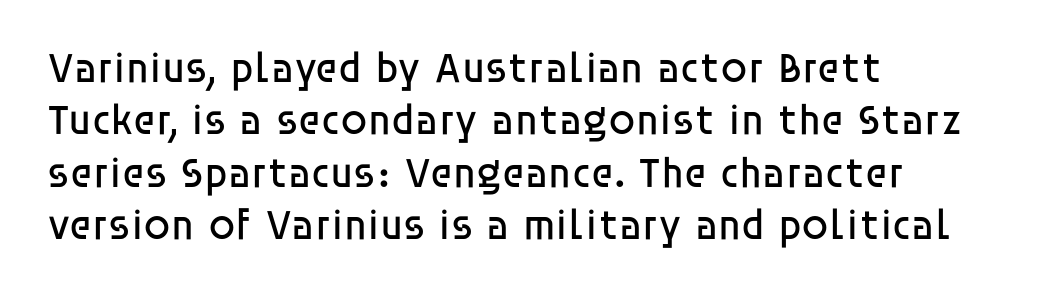
The image shows 43 px regular-weight sans-serif type, upright; set left-aligned, line spacing 1.22x, normal letter spacing, not underlined; low stroke contrast and a large x-height.
